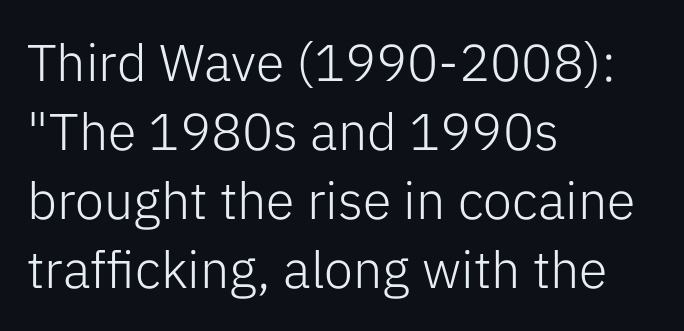
Q: Is the text bold? A: No.
Q: Is the text italic (slanted)? A: No, it is upright.
Q: Is the typeface a serif or a sans-serif typeface? A: Sans-serif.
Q: Is the text underlined? A: No.
Q: How is the paragraph aligned? A: Left-aligned.
Q: Is the spacing between letters normal or unusually wide? A: Normal.
Q: Is the spacing between lines tight, normal or loose? A: Normal.
Q: Width (condensed, normal, or wide)? A: Normal.
Q: Stroke contrast? A: Low.
Q: x-height? A: Medium.
Q: Monospaced? A: No.
